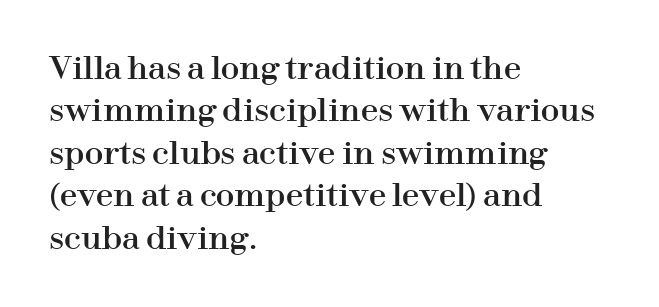
{"serif": "yes", "italic": "no", "width": "normal", "stroke_contrast": "high", "x_height": "medium", "monospaced": "no", "underline": "no", "align": "left", "line_spacing": "normal", "line_spacing_ratio": 1.37, "letter_spacing": "normal", "letter_spacing_em": 0.0, "glyph_px": 31}
